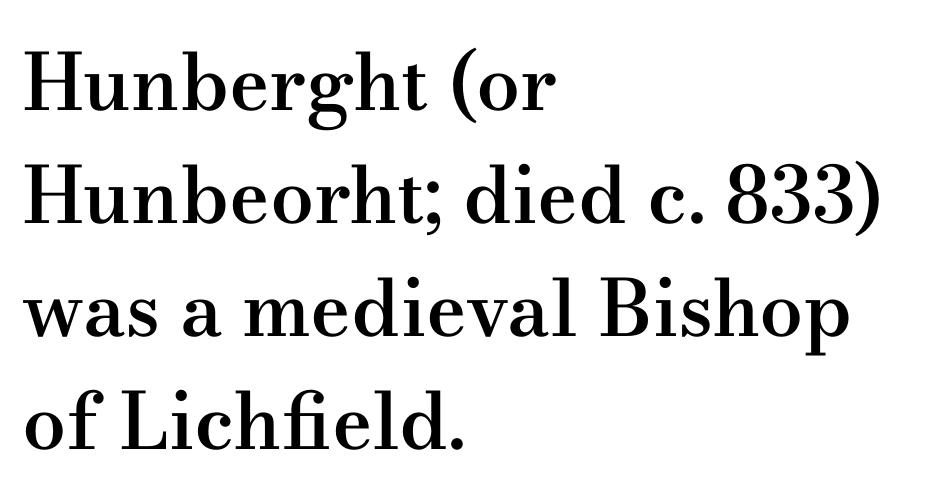
The image shows 78 px semibold, wide serif type, upright; set left-aligned, normal line spacing (1.45x), normal letter spacing, not underlined; medium stroke contrast and a small x-height.
